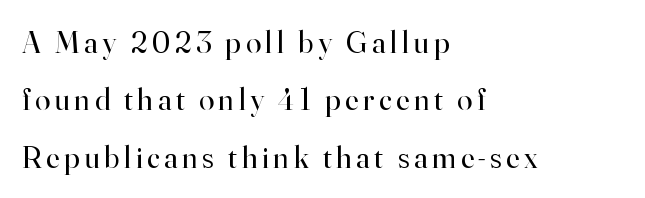
{"serif": "yes", "italic": "no", "bold": "no", "weight": "regular", "width": "normal", "stroke_contrast": "high", "x_height": "small", "monospaced": "no", "underline": "no", "align": "left", "line_spacing_ratio": 1.85, "glyph_px": 31}
